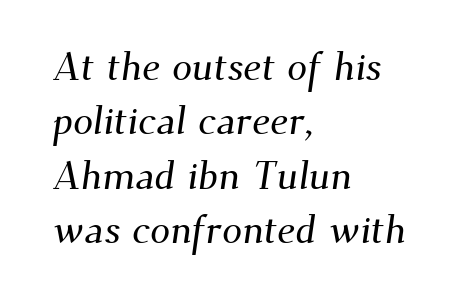
{"serif": "yes", "width": "normal", "stroke_contrast": "medium", "x_height": "small", "monospaced": "no", "underline": "no", "align": "left", "line_spacing": "normal", "line_spacing_ratio": 1.36, "letter_spacing": "normal", "letter_spacing_em": 0.0, "glyph_px": 40}
